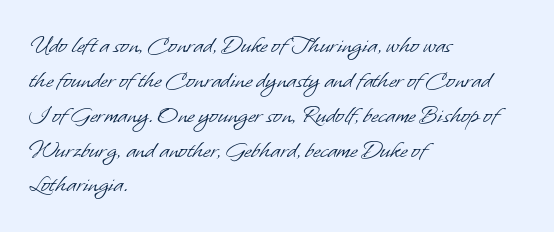
The image shows 26 px text type; set left-aligned, normal line spacing (1.34x), normal letter spacing, not underlined.
